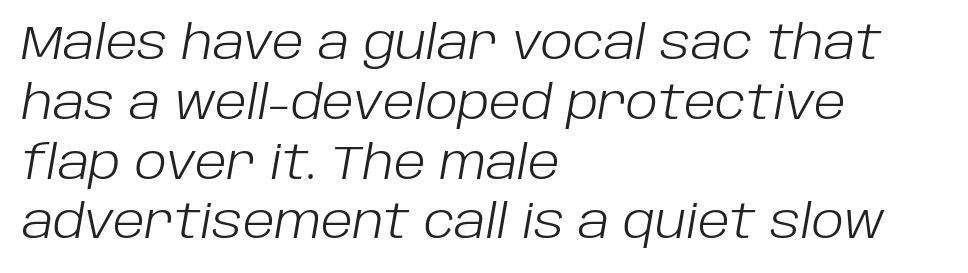
If you measured baseline to baseline, you'd find a middling distance. Is this a fixed-width face? No — the glyphs have proportional, varying widths. The setting favours the left margin, as ordinary paragraphs usually do. Weight: not bold — regular or lighter.
